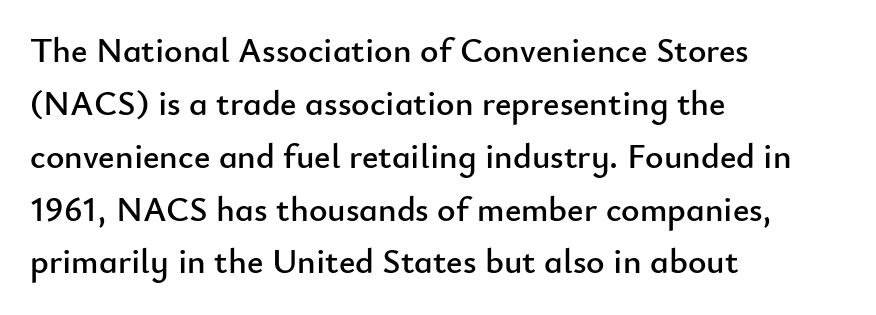
{"serif": "no", "italic": "no", "width": "normal", "stroke_contrast": "low", "x_height": "small", "monospaced": "no", "underline": "no", "align": "left", "line_spacing": "normal", "line_spacing_ratio": 1.51, "letter_spacing": "normal", "letter_spacing_em": 0.0, "glyph_px": 35}
